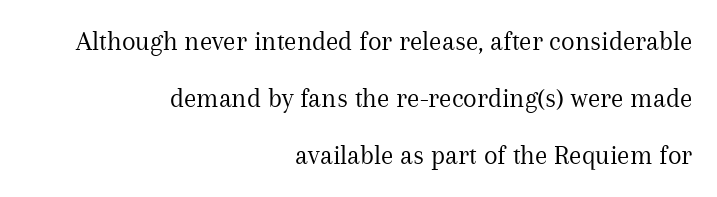
Q: Is the text bold? A: No.
Q: Is the text italic (slanted)? A: No, it is upright.
Q: Is the typeface a serif or a sans-serif typeface? A: Serif.
Q: Is the text underlined? A: No.
Q: How is the paragraph aligned? A: Right-aligned.
Q: Is the spacing between letters normal or unusually wide? A: Normal.
Q: Is the spacing between lines tight, normal or loose? A: Loose.
Q: Width (condensed, normal, or wide)? A: Normal.
Q: Stroke contrast? A: Medium.
Q: x-height? A: Medium.
Q: Monospaced? A: No.
